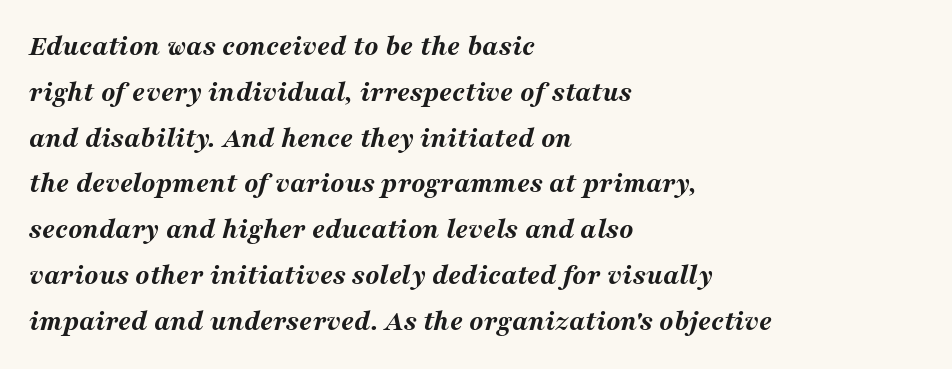
Q: Is the text bold? A: Yes.
Q: Is the text italic (slanted)? A: Yes, it leans right by about 16 degrees.
Q: Is the text underlined? A: No.
Q: How is the paragraph aligned? A: Left-aligned.
Q: Is the spacing between letters normal or unusually wide? A: Normal.
Q: Is the spacing between lines tight, normal or loose? A: Normal.
Q: Width (condensed, normal, or wide)? A: Wide.
Q: Stroke contrast? A: Medium.
Q: x-height? A: Medium.
Q: Monospaced? A: No.
